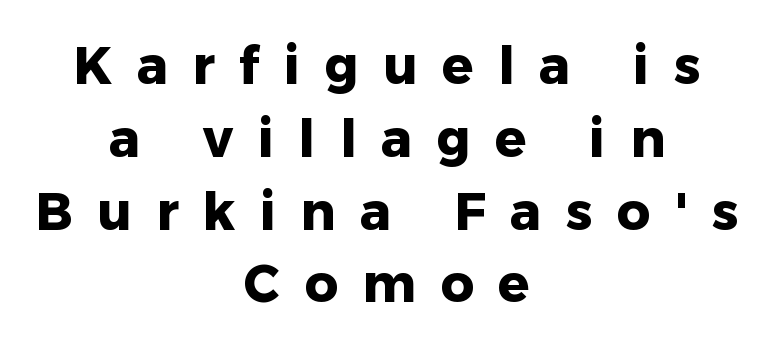
The compositor balanced each line on the midline. Notice how the stems are strictly vertical — no italics here. Characters follow at a spacing far wider than the type designer built in. The rendering uses a moderate line-height, typical for paragraphs.
